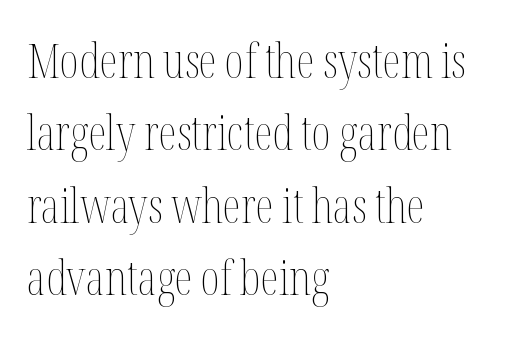
Q: Is the text bold? A: No.
Q: Is the text italic (slanted)? A: No, it is upright.
Q: Is the text underlined? A: No.
Q: How is the paragraph aligned? A: Left-aligned.
Q: Is the spacing between letters normal or unusually wide? A: Normal.
Q: Is the spacing between lines tight, normal or loose? A: Normal.
Q: Width (condensed, normal, or wide)? A: Condensed.
Q: Stroke contrast? A: Medium.
Q: x-height? A: Medium.
Q: Monospaced? A: No.
